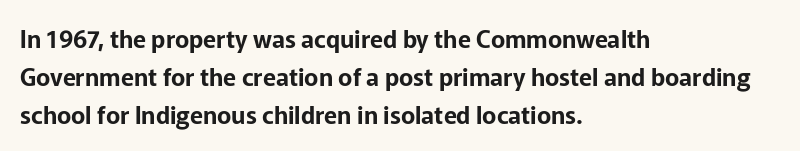
Q: Is the text italic (slanted)? A: No, it is upright.
Q: Is the text underlined? A: No.
Q: How is the paragraph aligned? A: Left-aligned.
Q: Is the spacing between letters normal or unusually wide? A: Normal.
Q: Is the spacing between lines tight, normal or loose? A: Normal.
